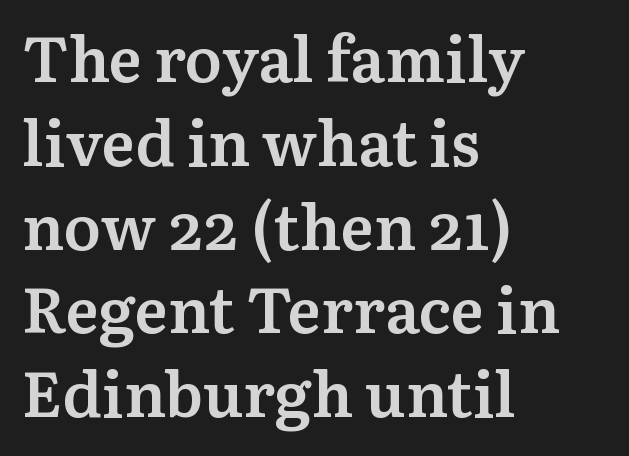
{"serif": "yes", "italic": "no", "bold": "semi", "weight": "semibold", "width": "normal", "stroke_contrast": "medium", "x_height": "medium", "monospaced": "no", "underline": "no", "align": "left", "line_spacing": "normal", "line_spacing_ratio": 1.33, "letter_spacing": "normal", "letter_spacing_em": 0.0, "glyph_px": 63}
